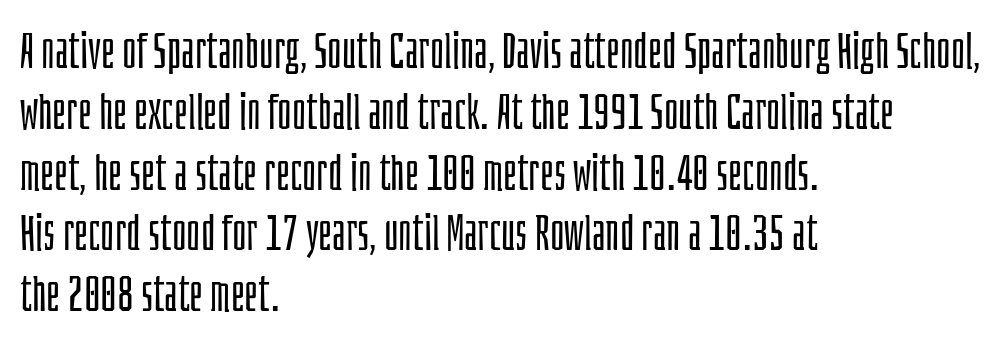
The image shows 49 px light, condensed sans-serif type, upright; set left-aligned, line spacing 1.24x, normal letter spacing, not underlined; low stroke contrast and a large x-height.
